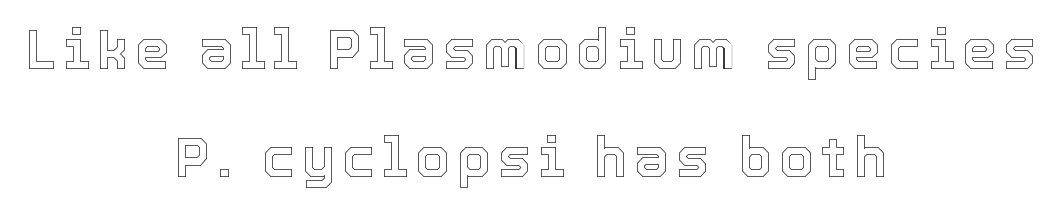
Q: Is the text italic (slanted)? A: No, it is upright.
Q: Is the text underlined? A: No.
Q: How is the paragraph aligned? A: Centered.
Q: Is the spacing between lines tight, normal or loose? A: Loose.
Q: Width (condensed, normal, or wide)? A: Normal.
Q: x-height? A: Medium.
Q: Monospaced? A: No.
